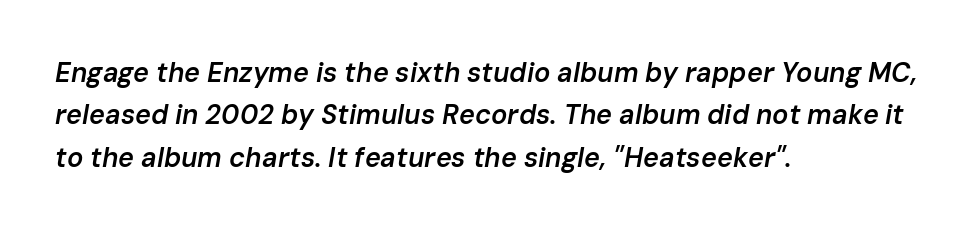
The characters look somewhat weighty, a semibold short of true bold. The zone under the glyphs is completely vacant. In CSS terms this would be text-align: left. Slanted lettering throughout. The rendering uses a moderate line-height, typical for paragraphs. The gaps between neighbouring characters are ordinary and unremarkable.
